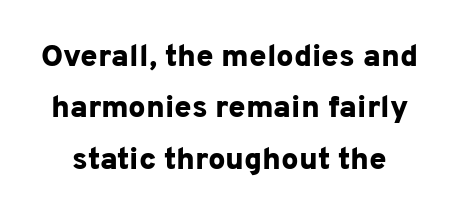
Q: Is the text bold? A: Yes.
Q: Is the text italic (slanted)? A: No, it is upright.
Q: Is the typeface a serif or a sans-serif typeface? A: Sans-serif.
Q: Is the text underlined? A: No.
Q: Is the spacing between letters normal or unusually wide? A: Normal.
Q: Is the spacing between lines tight, normal or loose? A: Normal.
Q: Width (condensed, normal, or wide)? A: Normal.
Q: Stroke contrast? A: Low.
Q: x-height? A: Medium.
Q: Monospaced? A: No.
